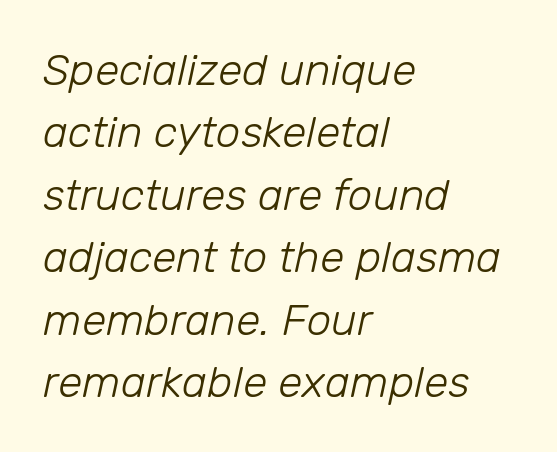
Spacing between characters is what you'd get straight out of the box. The ragged edge is on the right, which tells us the setting is flush left. Do the characters align in a grid? No, the font is proportional. The vertical gap from one line to the next is medium. The weight tops out at a normal text grade. The zone under the glyphs is completely vacant.
